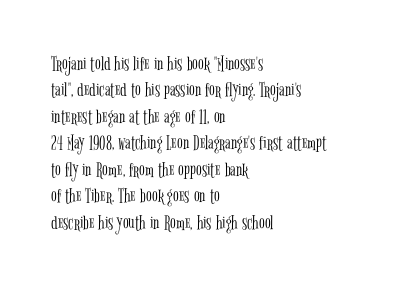
The rendering uses a moderate line-height, typical for paragraphs. Only glyphs here, with clear space below each row. The passage is arranged the way most books set body copy — flush left. Spacing between characters is what you'd get straight out of the box.
